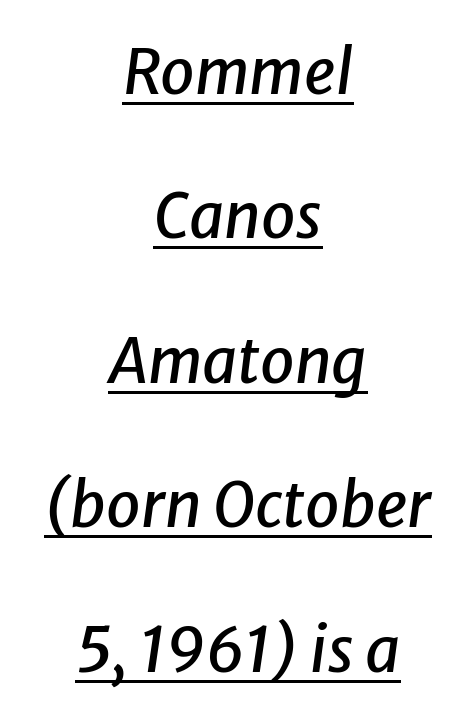
The image shows 62 px text type, italic (leaning right); set centered, loose line spacing (2.33x), normal letter spacing, underlined; low stroke contrast and a medium x-height.
